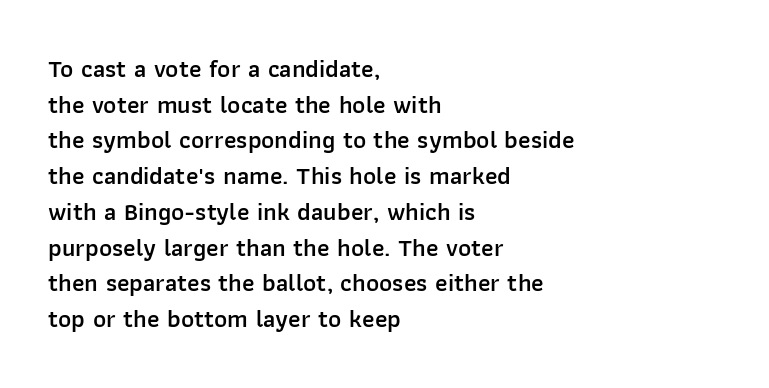
The vertical gap from one line to the next is medium. Which margin do the lines hug? The left one — the right edge is uneven. If you drew a line through each stem, it would be perfectly vertical. Has an underline been added? It has not.
